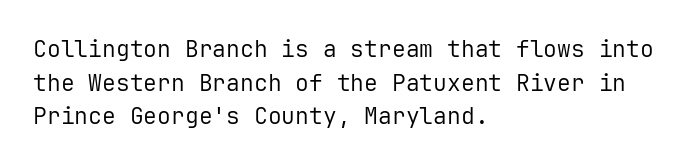
The image shows 23 px text type, upright; set left-aligned, normal line spacing (1.46x), normal letter spacing, not underlined.
